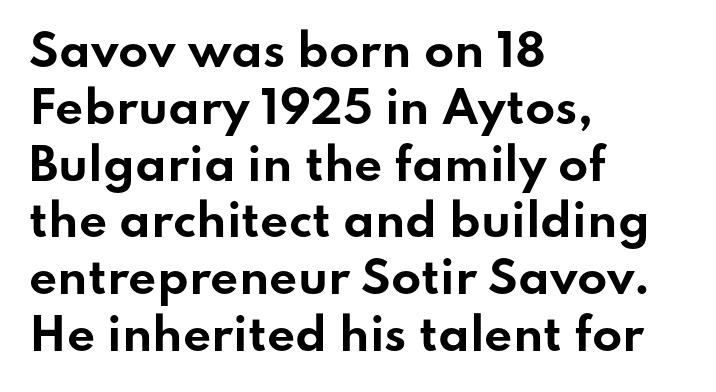
What stands out about the letter spacing? Nothing — it is the standard amount. I'd call this a sans setting — the letters go barefoot. Spacing verdict: proportional, widths tailored to each character. Style check: upright. The designer left line spacing at the default. Visually the block forms a straight wall on the left and a jagged coastline on the right.
